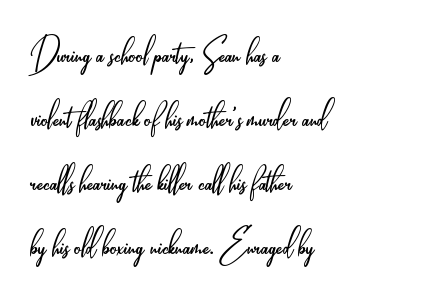
{"serif": "no", "bold": "no", "weight": "light", "width": "condensed", "stroke_contrast": "low", "x_height": "small", "monospaced": "no", "underline": "no", "align": "left", "line_spacing": "normal", "line_spacing_ratio": 1.42, "letter_spacing": "normal", "letter_spacing_em": 0.0, "glyph_px": 45}
